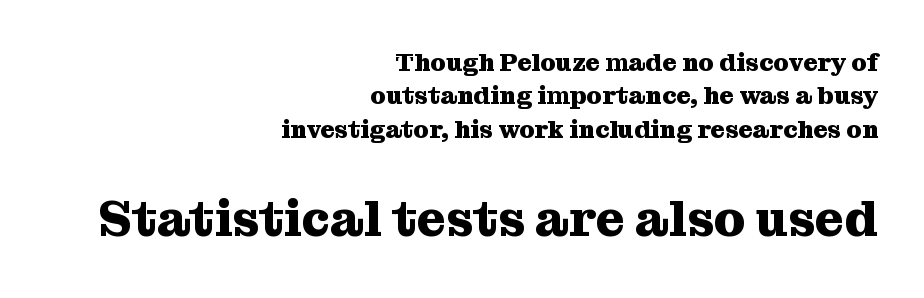
The image shows 50 px heavy serif type, upright; set right-aligned, normal line spacing (1.34x), normal letter spacing, not underlined; the second (bottom) block is 2.0x larger; medium stroke contrast and a medium x-height.
